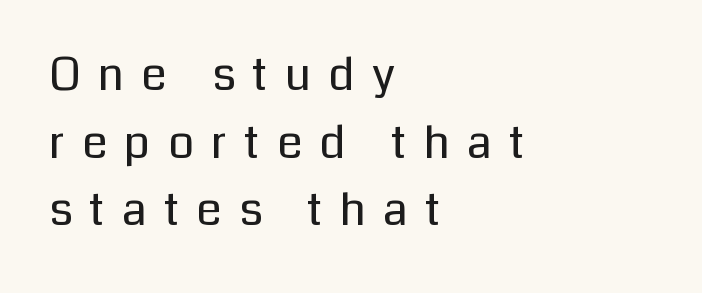
{"serif": "no", "italic": "no", "bold": "no", "weight": "regular", "width": "normal", "stroke_contrast": "low", "x_height": "medium", "monospaced": "no", "underline": "no", "align": "left", "line_spacing": "normal", "line_spacing_ratio": 1.47, "letter_spacing": "wide", "letter_spacing_em": 0.37, "glyph_px": 46}
